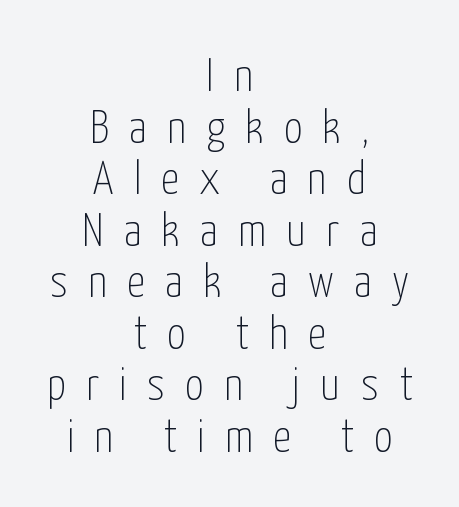
The block of text is dense from top to bottom, with scant space between rows. Examine the stroke ends and you'll find no serifs. Does the copy run flush right? No — it is centered line by line. The passage shown is not bold in any degree. Tracking here is generous; glyphs stand well apart from one another.
